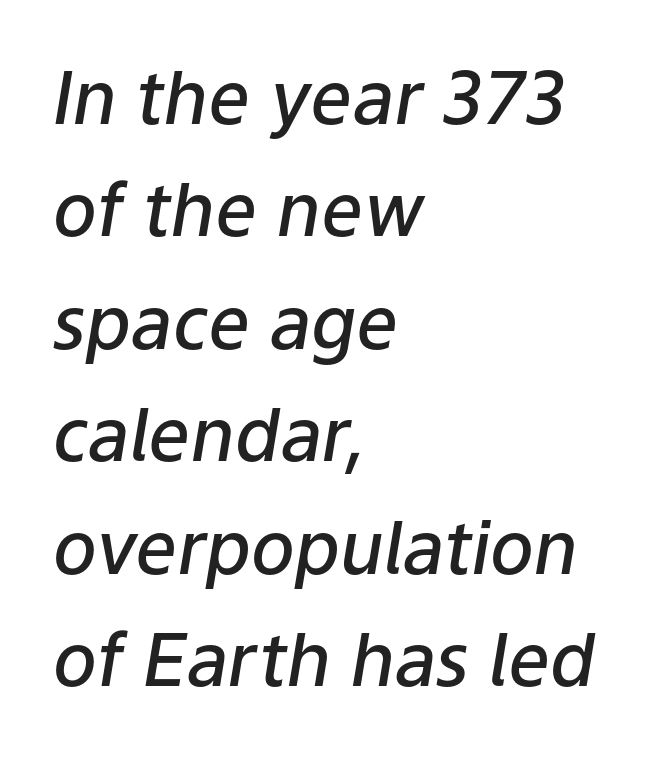
{"italic": "yes", "lean": "right", "slant_degrees": 9, "bold": "semi", "weight": "semibold", "width": "normal", "stroke_contrast": "low", "x_height": "medium", "monospaced": "no", "underline": "no", "align": "left", "line_spacing": "normal", "line_spacing_ratio": 1.54, "letter_spacing": "normal", "letter_spacing_em": 0.0, "glyph_px": 73}
